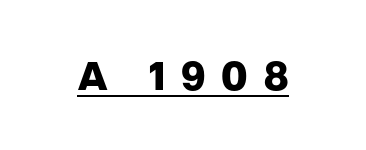
The image shows 39 px heavy sans-serif type, upright; set unusually wide letter spacing (+0.41 em), underlined; low stroke contrast and a medium x-height.
